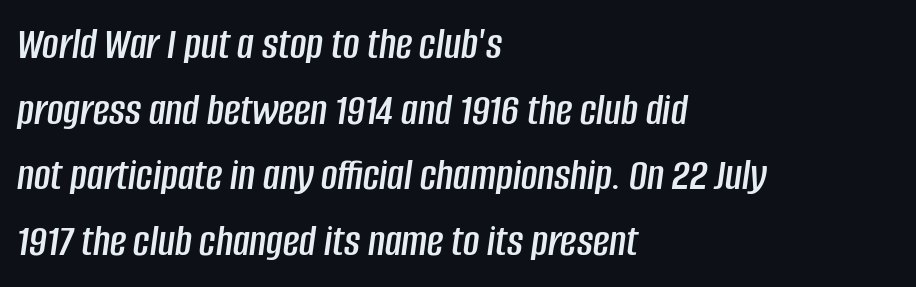
The compositor pushed each line to the left boundary. Character widths vary here, with narrow letters taking less room than wide ones. The area under the type is left untouched. The gaps between neighbouring characters are ordinary and unremarkable.
